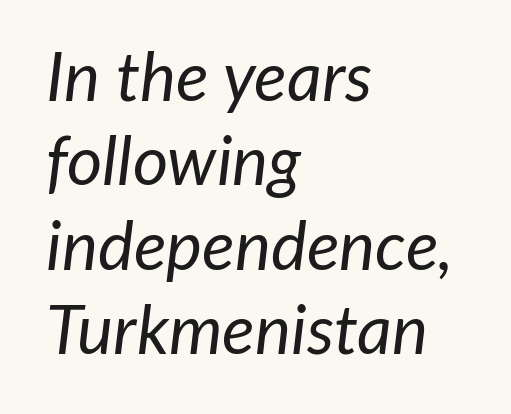
Q: Is the text bold? A: No.
Q: Is the text italic (slanted)? A: Yes, it leans right by about 7 degrees.
Q: Is the text underlined? A: No.
Q: How is the paragraph aligned? A: Left-aligned.
Q: Is the spacing between letters normal or unusually wide? A: Normal.
Q: Width (condensed, normal, or wide)? A: Normal.
Q: Stroke contrast? A: Low.
Q: x-height? A: Medium.
Q: Monospaced? A: No.
